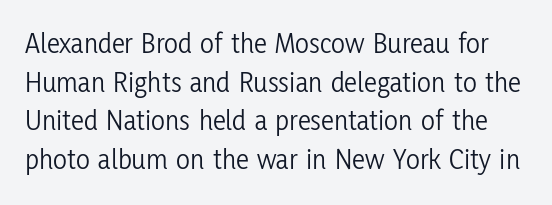
The image shows 29 px light, condensed sans-serif type, upright; set normal line spacing (1.33x), normal letter spacing, not underlined; low stroke contrast and a medium x-height.
